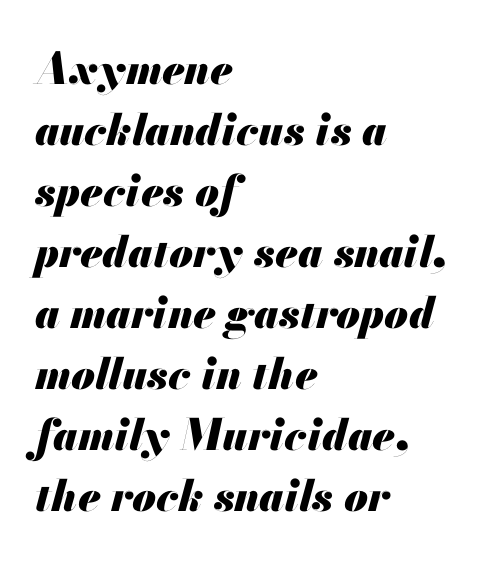
Look at the tracking — it's just the regular setting, nothing added. Any mark beneath the type? The region is blank. One glance says typical: line gaps are just what's usual. Does the lettering tilt? It does — this is italic. These words are printed bold, with thick strokes throughout.
